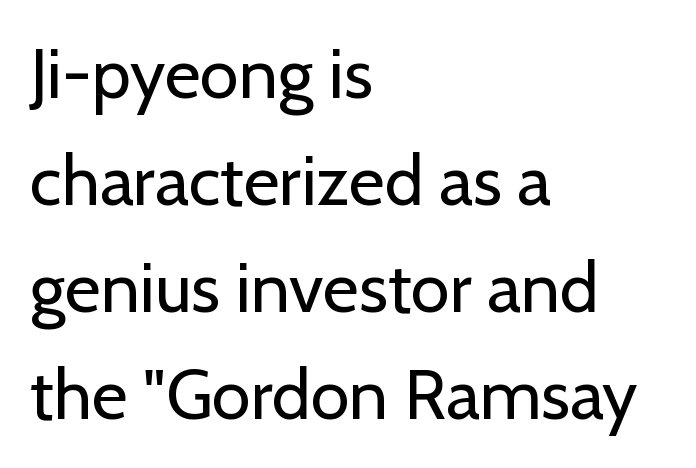
Q: Is the text bold? A: No.
Q: Is the text italic (slanted)? A: No, it is upright.
Q: Is the typeface a serif or a sans-serif typeface? A: Sans-serif.
Q: Is the text underlined? A: No.
Q: How is the paragraph aligned? A: Left-aligned.
Q: Is the spacing between letters normal or unusually wide? A: Normal.
Q: Is the spacing between lines tight, normal or loose? A: Normal.
Q: Width (condensed, normal, or wide)? A: Normal.
Q: Stroke contrast? A: Low.
Q: x-height? A: Medium.
Q: Monospaced? A: No.
